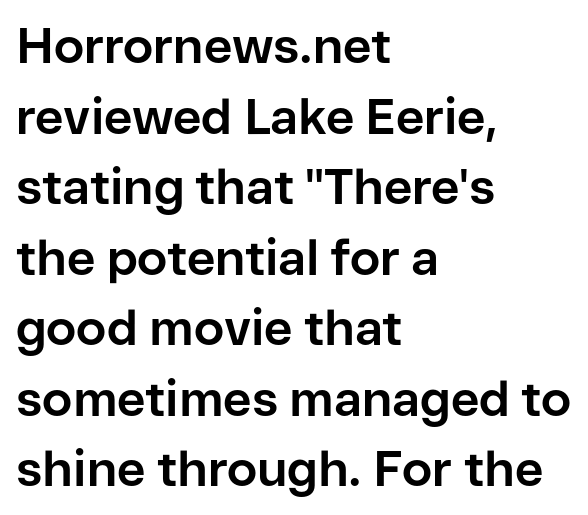
Set as a true bold cut, around the 700 mark. Serifs: no, the terminals of the letterforms are clean. Just letters on the line, the space beneath them empty. Quick note: interline space is typical. A student would call this left alignment; a typographer would say flush left, rag right. This sample uses plain, unmodified letter spacing.
